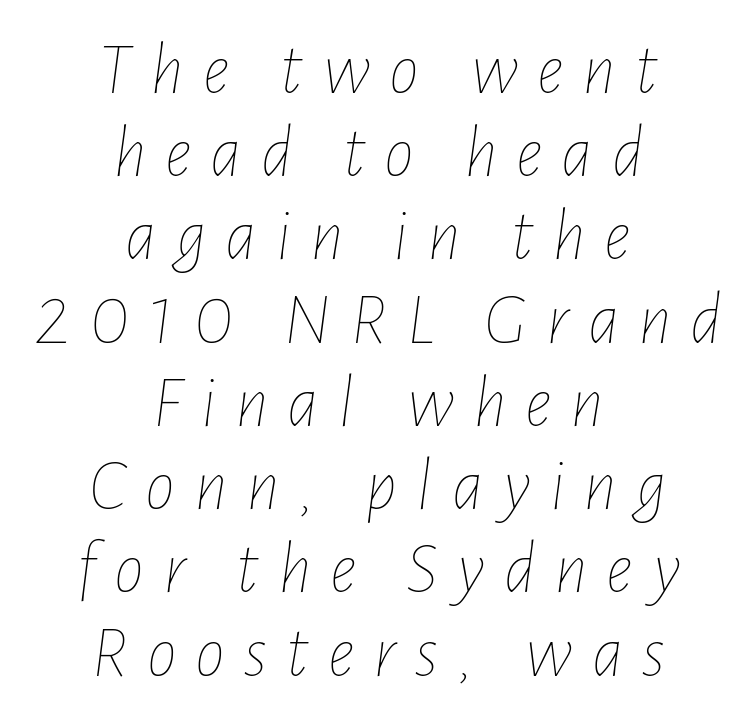
These lines were composed using italics. The gaps between neighbouring characters are conspicuously large. Casual observation: everything's sitting right in the middle. Anything drawn beneath the words? Only blank space. How would I describe the line gaps? Narrow and economical. The letterforms sit at book weight or below.
